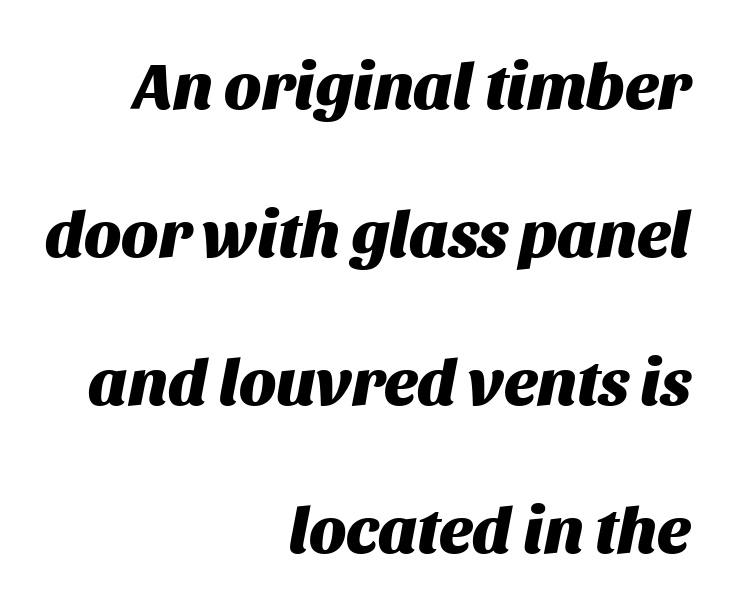
{"italic": "yes", "lean": "right", "slant_degrees": 11, "bold": "yes", "weight": "heavy", "width": "normal", "stroke_contrast": "medium", "x_height": "large", "monospaced": "no", "underline": "no", "align": "right", "line_spacing": "loose", "line_spacing_ratio": 2.24, "letter_spacing": "normal", "letter_spacing_em": 0.0, "glyph_px": 66}
